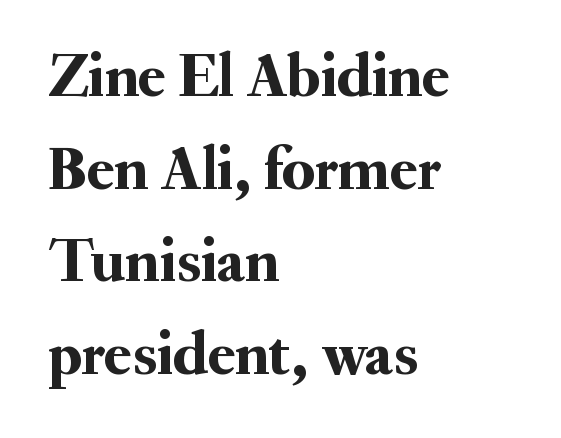
This sample uses a serif face. Here the glyphs are tracked normally, forming tight word shapes. A typesetter would mark this as roman, not italic. Whoever set this chose a conventional vertical rhythm.
